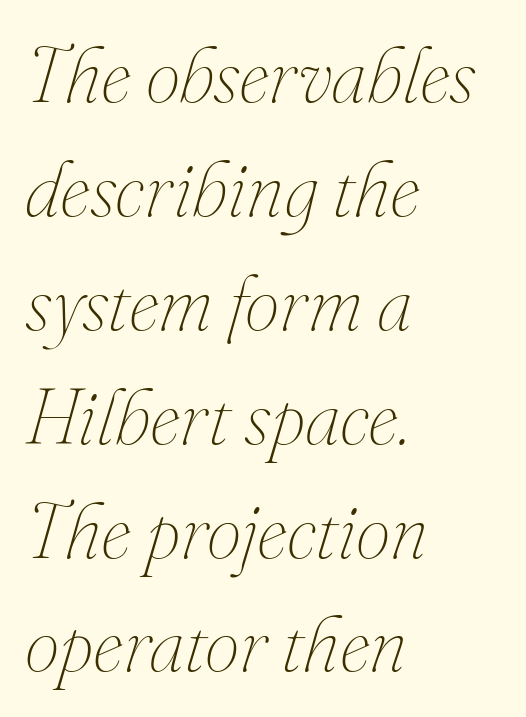
Q: Is the text bold? A: No.
Q: Is the text italic (slanted)? A: Yes, it leans right by about 16 degrees.
Q: Is the text underlined? A: No.
Q: How is the paragraph aligned? A: Left-aligned.
Q: Is the spacing between letters normal or unusually wide? A: Normal.
Q: Is the spacing between lines tight, normal or loose? A: Normal.
Q: Width (condensed, normal, or wide)? A: Normal.
Q: Stroke contrast? A: Medium.
Q: x-height? A: Small.
Q: Monospaced? A: No.
